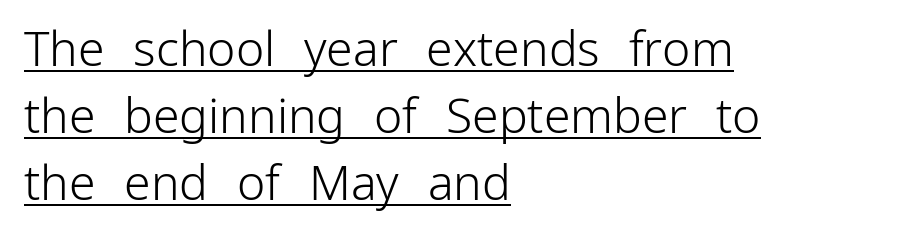
Reading down the column, the eye jumps a familiar distance to each next line. Here the glyphs are tracked normally, forming tight word shapes. Note the varied advance widths — an 'i' is clearly narrower than an 'm'. Every stem runs plumb, perpendicular to the baseline. Check the space under the baseline: a stroke is drawn there.
